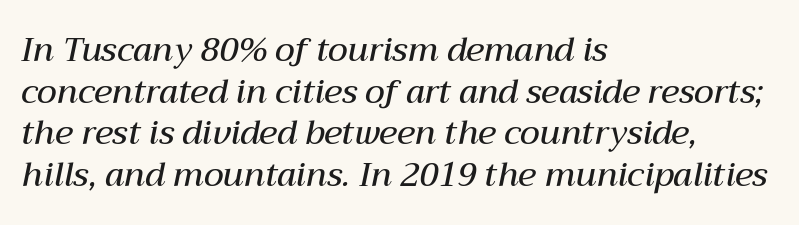
Q: Is the text bold? A: Semi-bold.
Q: Is the text italic (slanted)? A: Yes, it leans right by about 12 degrees.
Q: Is the text underlined? A: No.
Q: How is the paragraph aligned? A: Left-aligned.
Q: Is the spacing between letters normal or unusually wide? A: Normal.
Q: Is the spacing between lines tight, normal or loose? A: Normal.
Q: Width (condensed, normal, or wide)? A: Normal.
Q: Stroke contrast? A: Medium.
Q: x-height? A: Medium.
Q: Monospaced? A: No.
